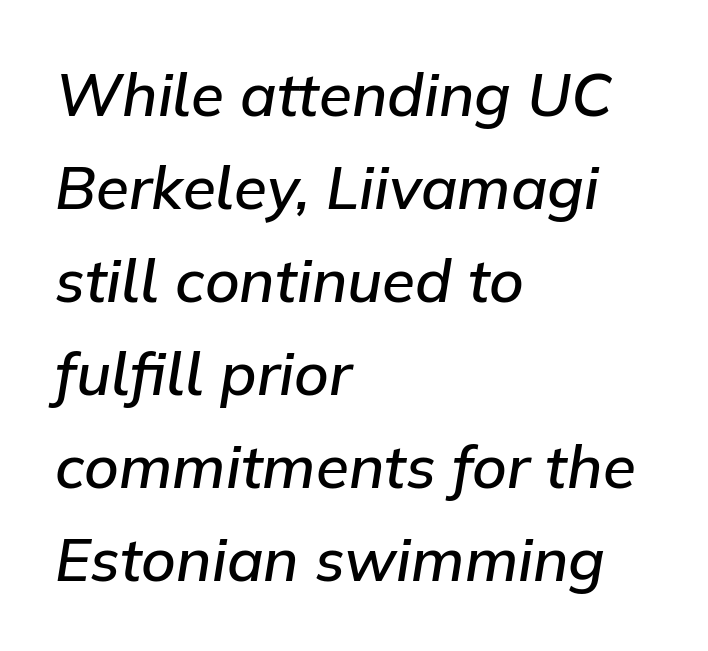
{"italic": "yes", "lean": "right", "slant_degrees": 9, "bold": "semi", "weight": "semibold", "width": "normal", "stroke_contrast": "low", "x_height": "medium", "monospaced": "no", "underline": "no", "align": "left", "line_spacing": "normal", "line_spacing_ratio": 1.55, "letter_spacing": "normal", "letter_spacing_em": 0.0, "glyph_px": 60}
